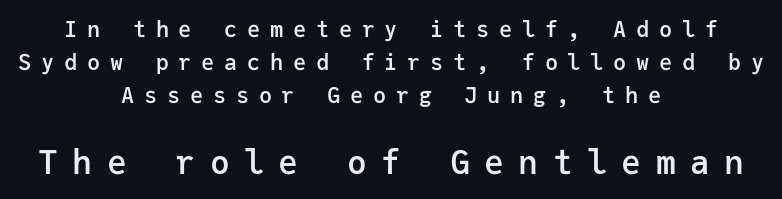
{"serif": "no", "italic": "no", "bold": "semi", "weight": "semibold", "width": "normal", "stroke_contrast": "low", "x_height": "medium", "monospaced": "yes", "underline": "no", "align": "center", "line_spacing": "normal", "line_spacing_ratio": 1.51, "letter_spacing": "wide", "letter_spacing_em": 0.44, "larger_block": "second", "size_ratio": 1.5, "glyph_px": 33}
